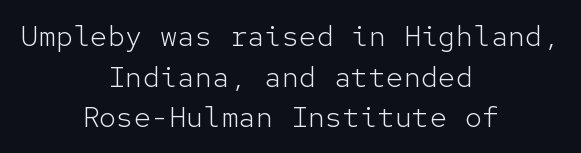
{"serif": "no", "italic": "no", "bold": "no", "weight": "light", "width": "normal", "stroke_contrast": "low", "x_height": "medium", "monospaced": "yes", "underline": "no", "align": "center", "line_spacing": "normal", "line_spacing_ratio": 1.4, "letter_spacing": "normal", "letter_spacing_em": 0.0, "glyph_px": 29}
